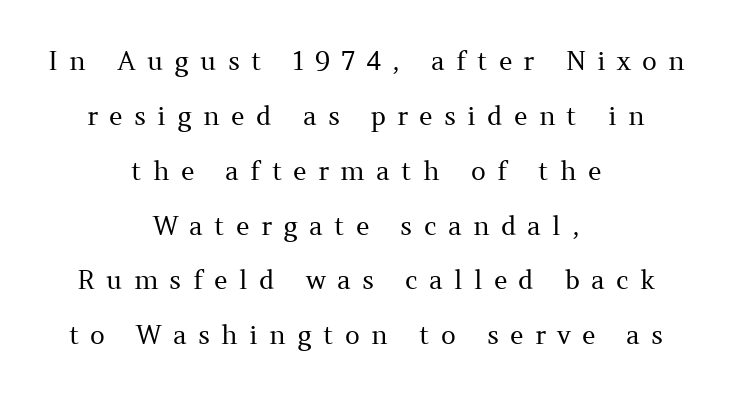
Stroke thickness stays within the range of a standard reading face or lighter. The paragraph has two soft edges and a firm central axis. The rendering inserts visible extra space after every character. The space beneath each line is pristine and unruled. The font's upright variant was chosen for this text.
